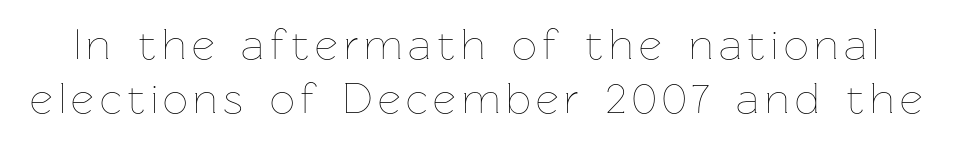
Ordinary non-slanted type is in use. Looks like regular typesetting: each glyph gets only the width it needs. The gap between lines stays unmarked. Stem width sits at or under what a default text font uses.
